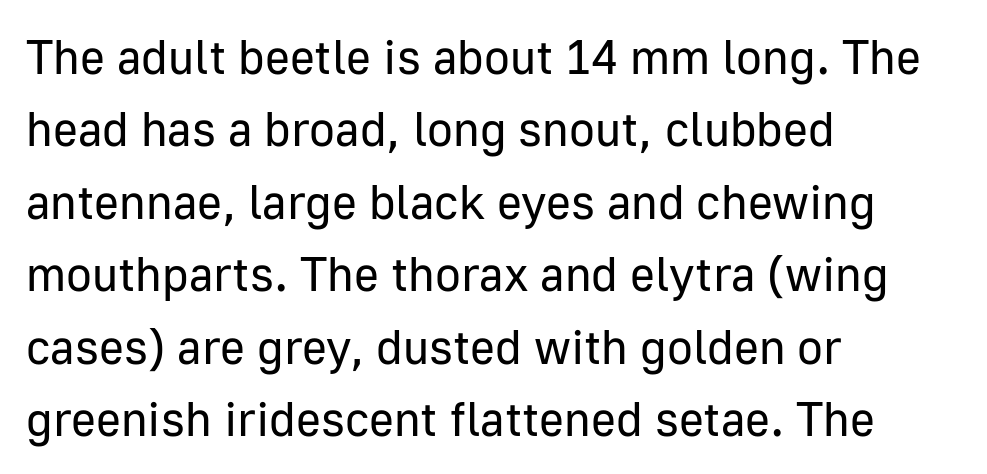
Stroke mass is kept to a normal reading level or below. This is the regular roman posture of the typeface. Leading: standard. Caption: standard tracking, unaltered. A classic flush-left, rag-right setting is used for this passage.
